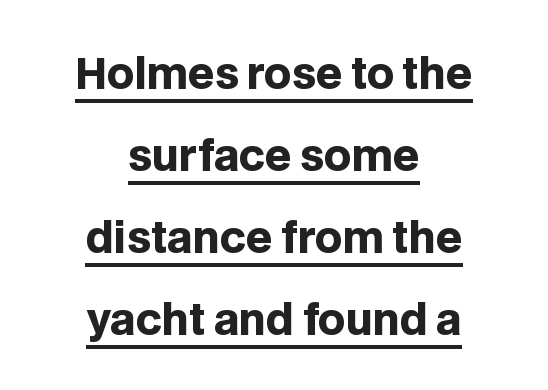
Q: Is the text bold? A: Yes.
Q: Is the text italic (slanted)? A: No, it is upright.
Q: Is the typeface a serif or a sans-serif typeface? A: Sans-serif.
Q: Is the text underlined? A: Yes.
Q: How is the paragraph aligned? A: Centered.
Q: Is the spacing between letters normal or unusually wide? A: Normal.
Q: Is the spacing between lines tight, normal or loose? A: Loose.
Q: Width (condensed, normal, or wide)? A: Normal.
Q: Stroke contrast? A: Low.
Q: x-height? A: Large.
Q: Monospaced? A: No.
